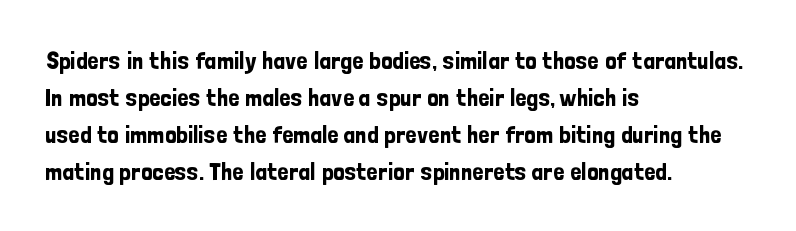
The space beneath each line is pristine and unruled. Compared with typical paragraphs, the rows here are spaced about the same. Notice how the passage keeps a crisp vertical edge on the left only. Short note: letters normally spaced.
